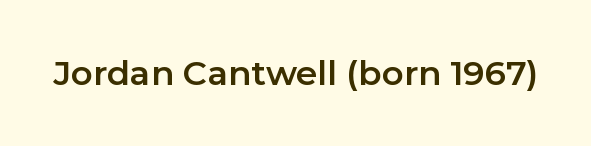
Q: Is the text italic (slanted)? A: No, it is upright.
Q: Is the typeface a serif or a sans-serif typeface? A: Sans-serif.
Q: Is the text underlined? A: No.
Q: Is the spacing between letters normal or unusually wide? A: Normal.
Q: Width (condensed, normal, or wide)? A: Normal.
Q: Stroke contrast? A: Low.
Q: x-height? A: Medium.
Q: Monospaced? A: No.
